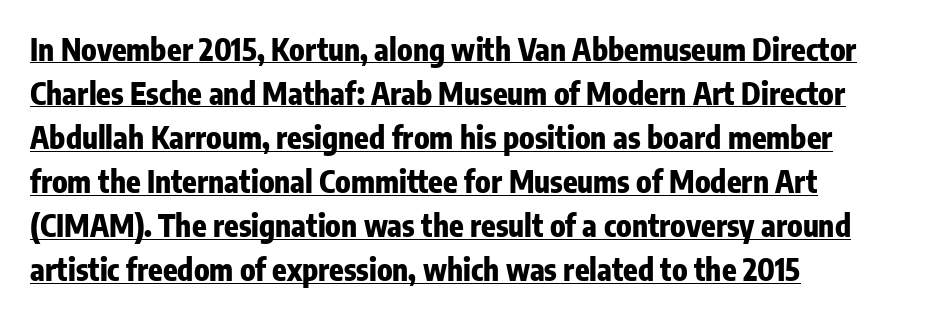
Q: Is the text bold? A: Yes.
Q: Is the text italic (slanted)? A: No, it is upright.
Q: Is the typeface a serif or a sans-serif typeface? A: Sans-serif.
Q: Is the text underlined? A: Yes.
Q: How is the paragraph aligned? A: Left-aligned.
Q: Is the spacing between letters normal or unusually wide? A: Normal.
Q: Is the spacing between lines tight, normal or loose? A: Normal.
Q: Width (condensed, normal, or wide)? A: Condensed.
Q: Stroke contrast? A: Low.
Q: x-height? A: Medium.
Q: Monospaced? A: No.
